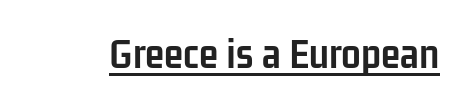
Q: Is the text bold? A: Yes.
Q: Is the text italic (slanted)? A: No, it is upright.
Q: Is the typeface a serif or a sans-serif typeface? A: Sans-serif.
Q: Is the text underlined? A: Yes.
Q: Is the spacing between letters normal or unusually wide? A: Normal.
Q: Width (condensed, normal, or wide)? A: Condensed.
Q: Stroke contrast? A: Low.
Q: x-height? A: Medium.
Q: Monospaced? A: No.
